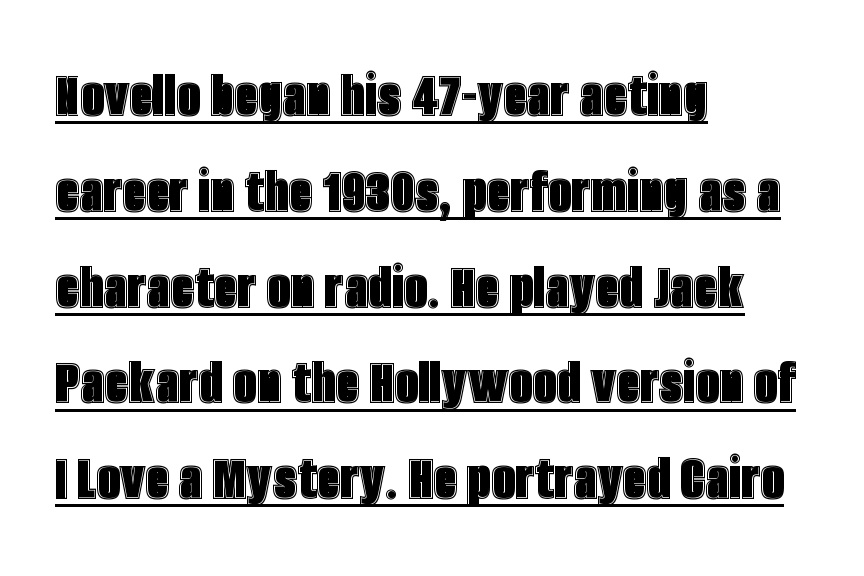
The image shows 67 px condensed type, upright; set left-aligned, normal line spacing (1.43x), normal letter spacing, underlined; a large x-height.
